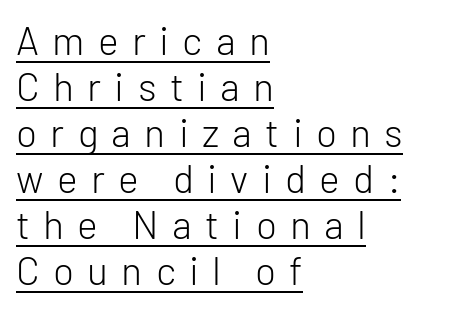
{"serif": "no", "italic": "no", "bold": "no", "weight": "light", "width": "normal", "stroke_contrast": "low", "x_height": "medium", "monospaced": "no", "underline": "yes", "align": "left", "line_spacing_ratio": 1.18, "letter_spacing": "wide", "letter_spacing_em": 0.34, "glyph_px": 39}
